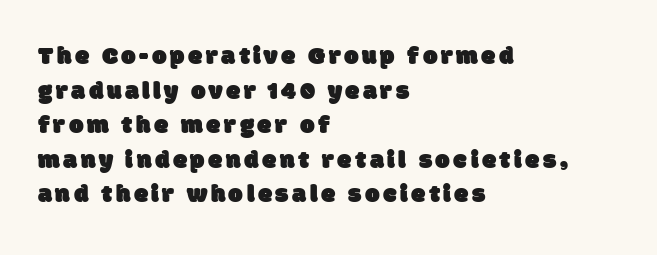
Q: Is the text underlined? A: No.
Q: How is the paragraph aligned? A: Left-aligned.
Q: Is the spacing between lines tight, normal or loose? A: Normal.
